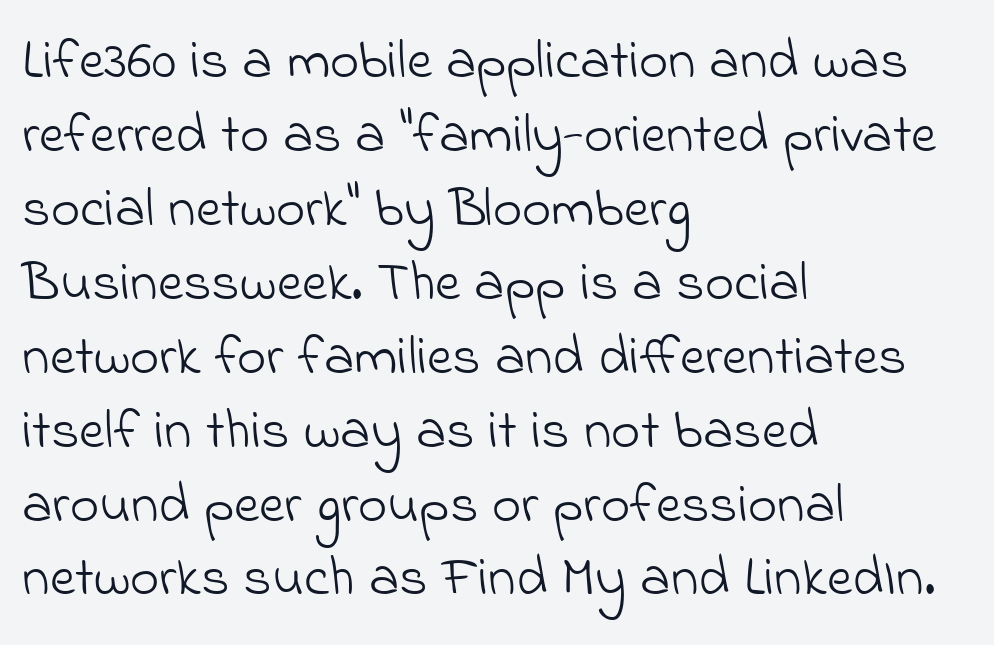
{"serif": "no", "bold": "no", "weight": "light", "width": "normal", "stroke_contrast": "low", "x_height": "small", "monospaced": "no", "underline": "no", "align": "left", "line_spacing": "normal", "line_spacing_ratio": 1.32, "letter_spacing": "normal", "letter_spacing_em": 0.0, "glyph_px": 56}
